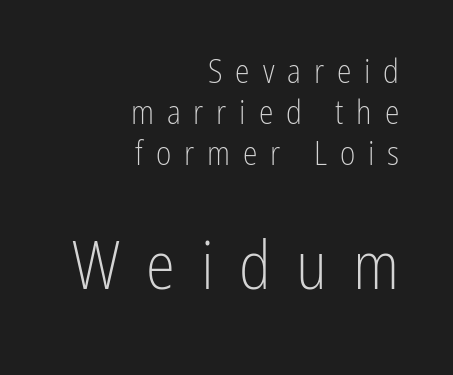
The image shows 66 px light, condensed sans-serif type, upright; set right-aligned, normal line spacing (1.25x), unusually wide letter spacing (+0.39 em), not underlined; the second (bottom) block is 2.0x larger; low stroke contrast and a medium x-height.
